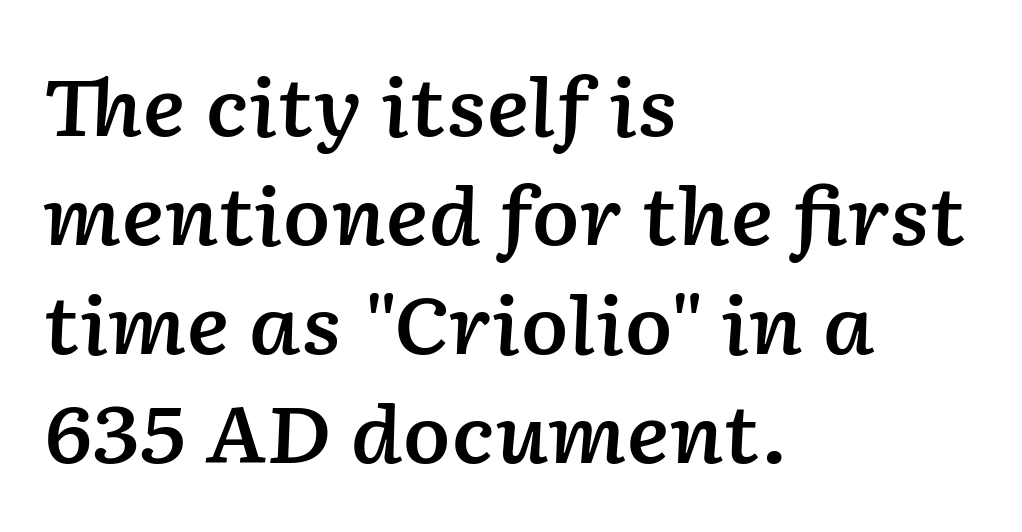
Q: Is the text bold? A: Semi-bold.
Q: Is the text italic (slanted)? A: Yes, it leans right by about 2 degrees.
Q: Is the text underlined? A: No.
Q: How is the paragraph aligned? A: Left-aligned.
Q: Is the spacing between letters normal or unusually wide? A: Normal.
Q: Is the spacing between lines tight, normal or loose? A: Normal.
Q: Width (condensed, normal, or wide)? A: Normal.
Q: Stroke contrast? A: Low.
Q: x-height? A: Medium.
Q: Monospaced? A: No.
